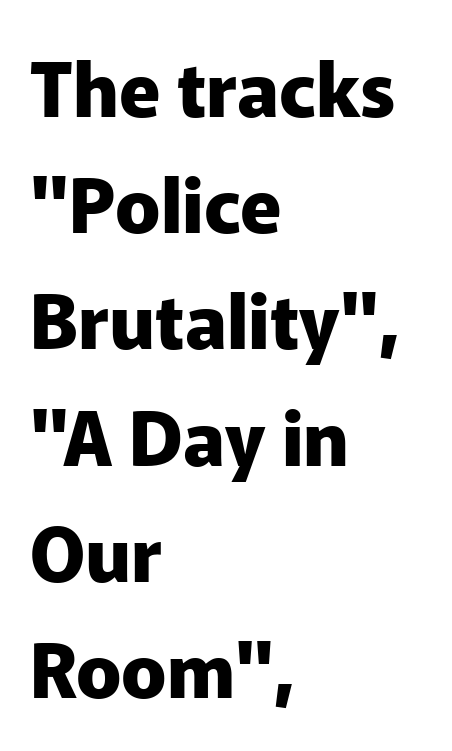
What's the leading like? Ordinary, nothing unusual. The rendering uses natural spacing where letterforms have individual widths. Each row of text sits above clean, open space. This sample is left-justified, so line endings fall wherever the words run out. In terms of weight, the rendering is a true, heavy bold.
